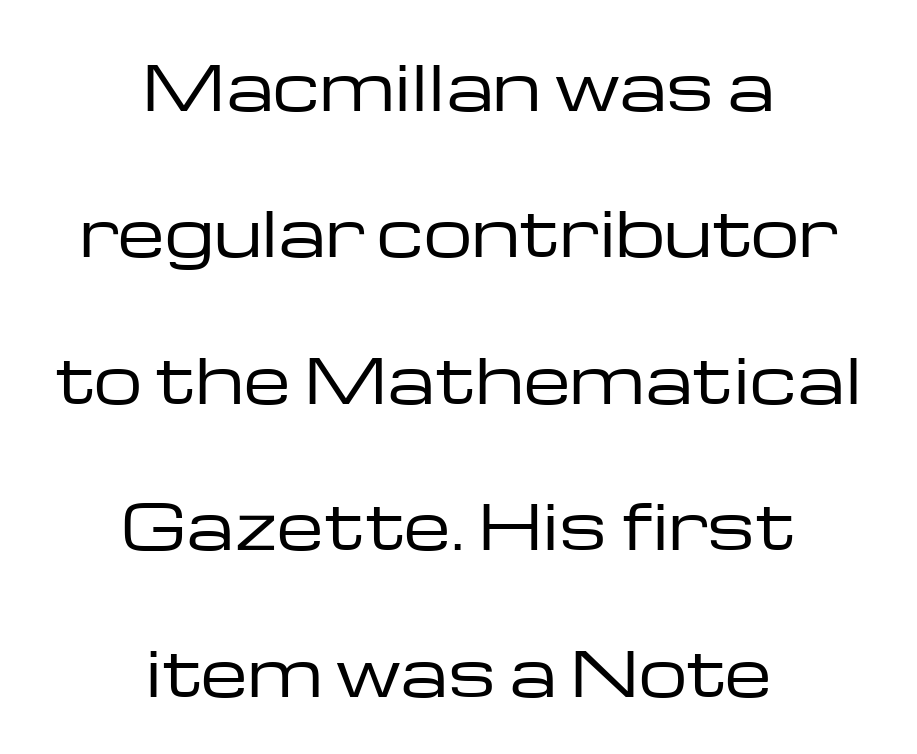
Compared with typical paragraphs, the rows here are farther apart. The type family on display is of the sans-serif kind. Check under the words: just untouched page. Nope, not italic — everything's standing straight.
